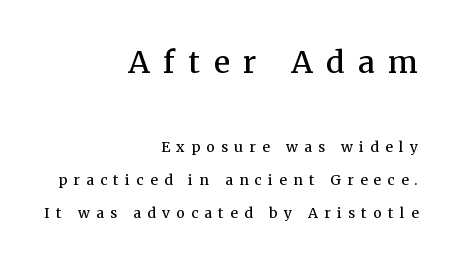
{"serif": "yes", "italic": "no", "bold": "semi", "weight": "semibold", "width": "normal", "stroke_contrast": "medium", "x_height": "medium", "monospaced": "no", "underline": "no", "align": "right", "line_spacing": "loose", "line_spacing_ratio": 2.36, "letter_spacing": "wide", "letter_spacing_em": 0.46, "larger_block": "first", "size_ratio": 2.14, "glyph_px": 30}
